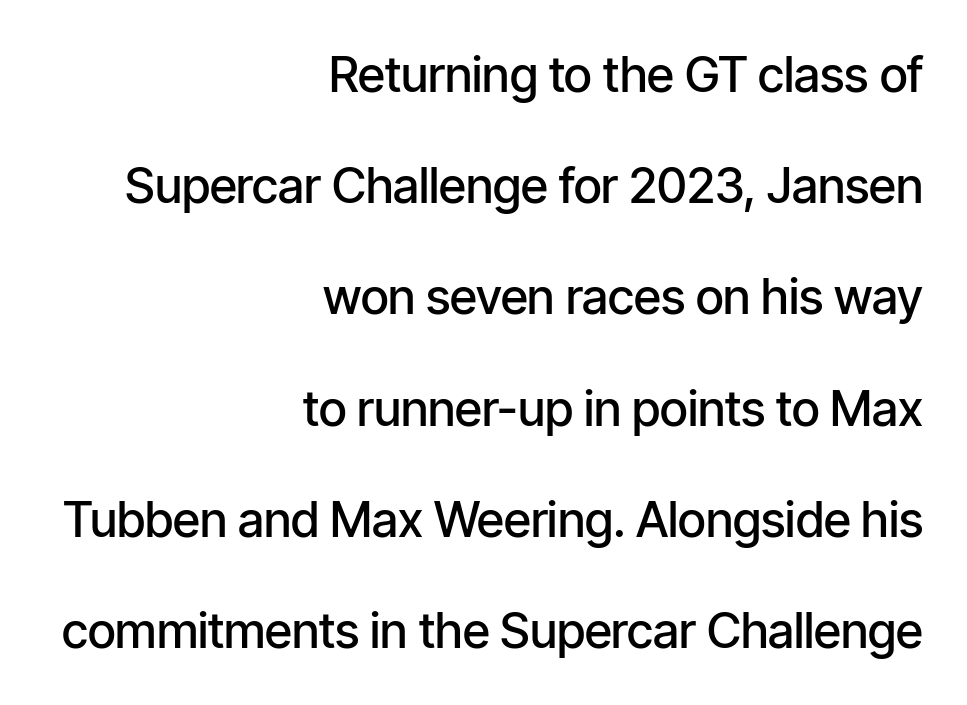
The image shows 49 px semibold, condensed sans-serif type, upright; set right-aligned, loose line spacing (2.27x), normal letter spacing, not underlined; low stroke contrast and a medium x-height.
